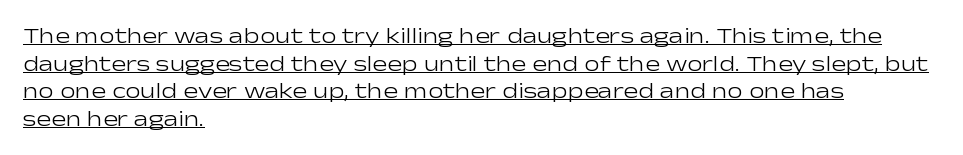
{"italic": "no", "bold": "no", "underline": "yes", "align": "left", "line_spacing": "normal", "line_spacing_ratio": 1.26, "letter_spacing": "normal", "letter_spacing_em": 0.0, "glyph_px": 22}
